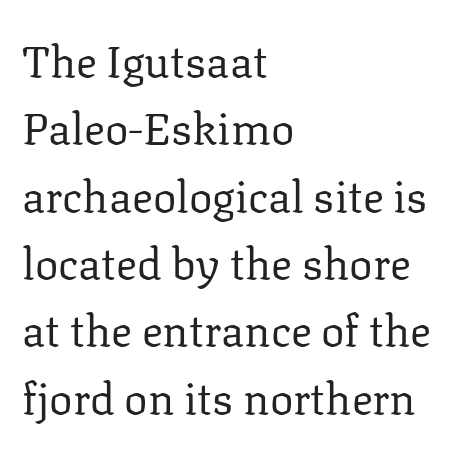
{"serif": "yes", "italic": "no", "bold": "no", "weight": "regular", "width": "normal", "stroke_contrast": "low", "x_height": "medium", "monospaced": "no", "underline": "no", "align": "left", "line_spacing": "normal", "line_spacing_ratio": 1.53, "letter_spacing": "normal", "letter_spacing_em": 0.0, "glyph_px": 44}
